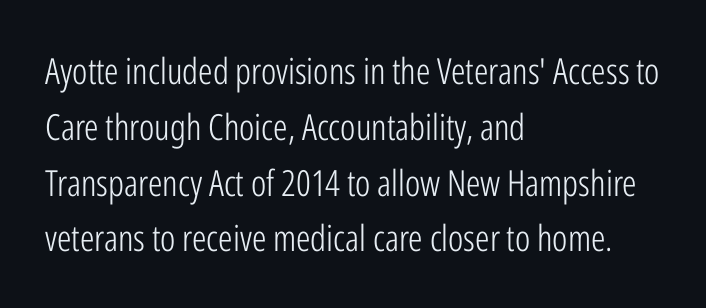
Stems and bowls with no extra thickness — not bold. The designer went with a sans here, leaving each stem footless. The font's upright variant was chosen for this text. The foot of each line stays bare and open. Compared with typical body copy, the letter spacing here is the same.
